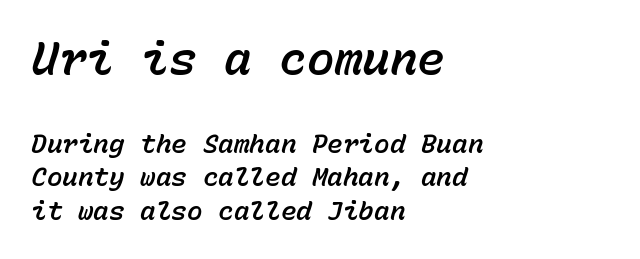
Q: Is the text italic (slanted)? A: Yes, it leans right by about 15 degrees.
Q: Is the text underlined? A: No.
Q: How is the paragraph aligned? A: Left-aligned.
Q: Is the spacing between letters normal or unusually wide? A: Normal.
Q: Is the spacing between lines tight, normal or loose? A: Normal.
Q: Which block of text is set in a larger size, the first (top) or the second (bottom)? A: The first (top) one.
Q: Width (condensed, normal, or wide)? A: Normal.
Q: Stroke contrast? A: Low.
Q: x-height? A: Medium.
Q: Monospaced? A: Yes.
